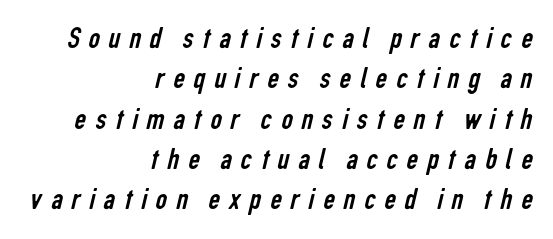
{"serif": "no", "bold": "no", "weight": "regular", "width": "condensed", "stroke_contrast": "low", "x_height": "medium", "monospaced": "no", "underline": "no", "align": "right", "line_spacing": "normal", "line_spacing_ratio": 1.26, "letter_spacing": "wide", "letter_spacing_em": 0.28, "glyph_px": 32}
